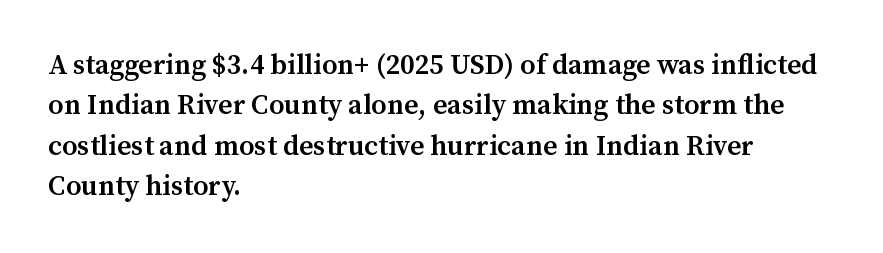
Q: Is the text bold? A: Semi-bold.
Q: Is the text italic (slanted)? A: No, it is upright.
Q: Is the typeface a serif or a sans-serif typeface? A: Serif.
Q: Is the text underlined? A: No.
Q: How is the paragraph aligned? A: Left-aligned.
Q: Is the spacing between letters normal or unusually wide? A: Normal.
Q: Is the spacing between lines tight, normal or loose? A: Normal.
Q: Width (condensed, normal, or wide)? A: Normal.
Q: Stroke contrast? A: Medium.
Q: x-height? A: Medium.
Q: Monospaced? A: No.
